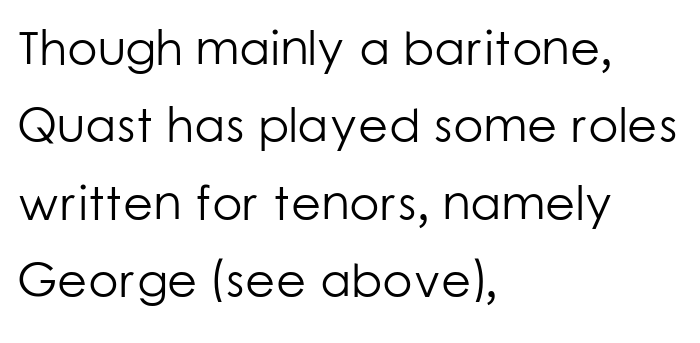
The image shows 49 px light sans-serif type, upright; set left-aligned, normal line spacing (1.58x), normal letter spacing, not underlined; low stroke contrast and a medium x-height.
